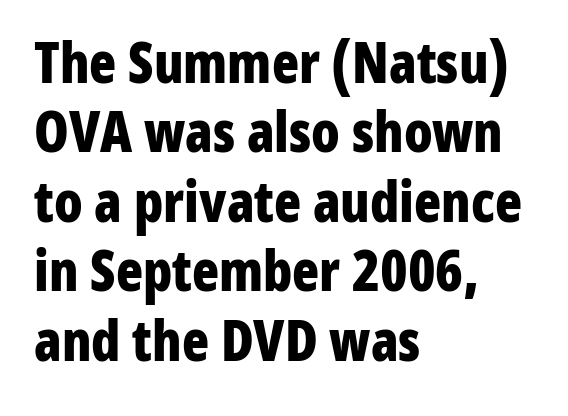
The image shows 56 px bold, condensed sans-serif type, upright; set left-aligned, line spacing 1.24x, normal letter spacing, not underlined; low stroke contrast and a medium x-height.
